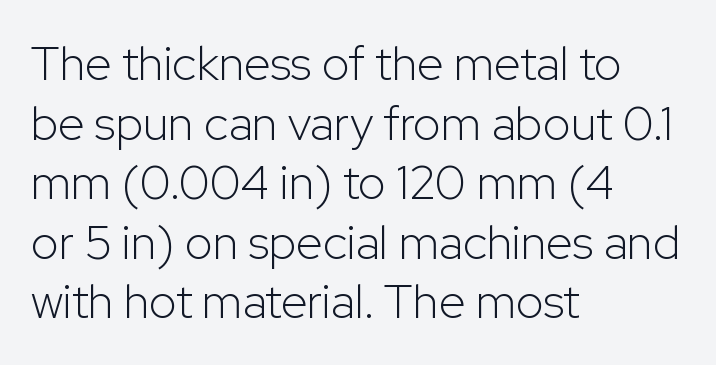
{"serif": "no", "italic": "no", "bold": "no", "weight": "light", "width": "normal", "stroke_contrast": "low", "x_height": "medium", "monospaced": "no", "underline": "no", "align": "left", "line_spacing_ratio": 1.24, "letter_spacing": "normal", "letter_spacing_em": 0.0, "glyph_px": 48}
